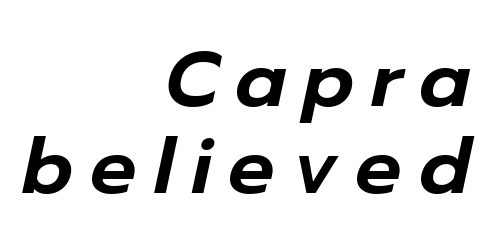
The image shows 77 px text type, italic (leaning right); set right-aligned, tight line spacing (1.13x), unusually wide letter spacing (+0.22 em), not underlined; low stroke contrast and a medium x-height.
